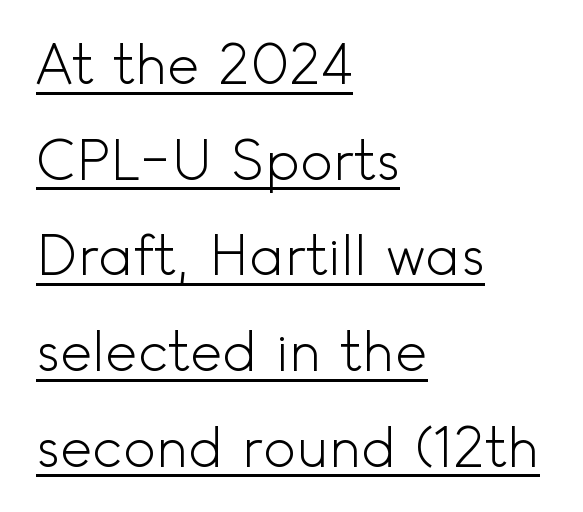
{"serif": "no", "italic": "no", "bold": "no", "weight": "light", "width": "normal", "x_height": "small", "monospaced": "no", "underline": "yes", "align": "left", "line_spacing_ratio": 1.74, "letter_spacing": "normal", "letter_spacing_em": 0.0, "glyph_px": 55}
